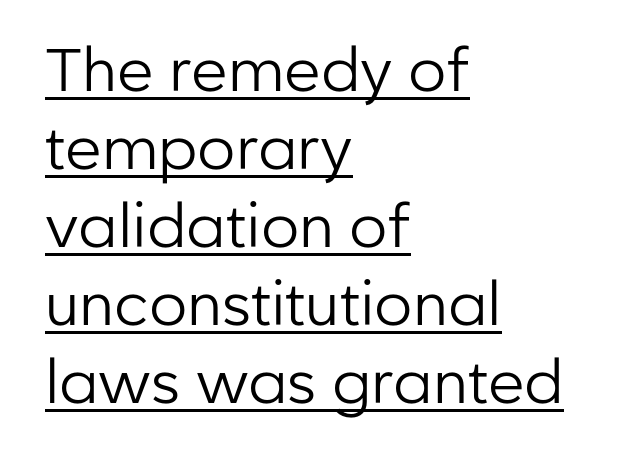
{"serif": "no", "italic": "no", "bold": "no", "weight": "regular", "width": "normal", "stroke_contrast": "low", "x_height": "medium", "monospaced": "no", "underline": "yes", "align": "left", "line_spacing": "normal", "line_spacing_ratio": 1.3, "letter_spacing": "normal", "letter_spacing_em": 0.0, "glyph_px": 60}
